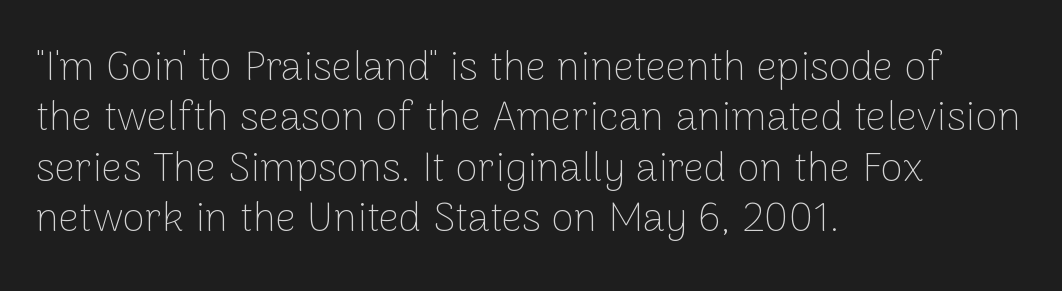
{"serif": "no", "italic": "no", "bold": "no", "weight": "thin", "width": "normal", "stroke_contrast": "low", "x_height": "medium", "monospaced": "no", "underline": "no", "align": "left", "line_spacing_ratio": 1.23, "letter_spacing": "normal", "letter_spacing_em": 0.0, "glyph_px": 41}
